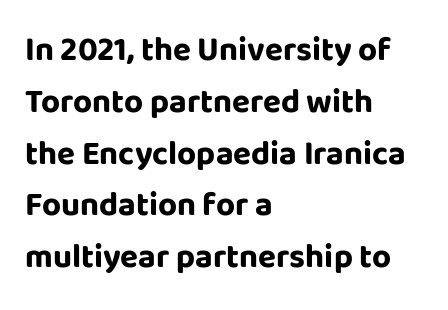
Notice how thick the strokes are: this is what a full bold looks like. Here the designer chose a conventional face with non-uniform glyph widths. The area under the type is left untouched. Glyph-to-glyph distance matches everyday printed text. Vertical spacing — default.
